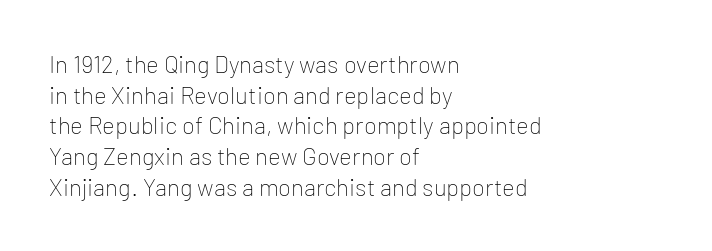
Is the type heavy? It reads as light-to-regular instead. Leftover space on each line is placed entirely after the last word. Characters follow at the spacing the type designer built in. The passage shown stacks its lines at a standard gap.
